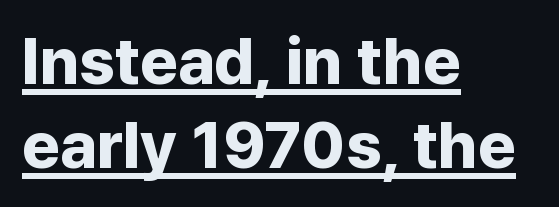
{"serif": "no", "italic": "no", "bold": "yes", "weight": "bold", "width": "normal", "stroke_contrast": "low", "x_height": "medium", "monospaced": "no", "underline": "yes", "align": "left", "line_spacing": "normal", "line_spacing_ratio": 1.3, "letter_spacing": "normal", "letter_spacing_em": 0.0, "glyph_px": 65}
